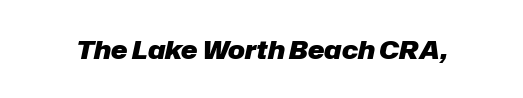
Q: Is the text bold? A: Yes.
Q: Is the text italic (slanted)? A: Yes, it leans right by about 12 degrees.
Q: Is the text underlined? A: No.
Q: Is the spacing between letters normal or unusually wide? A: Normal.
